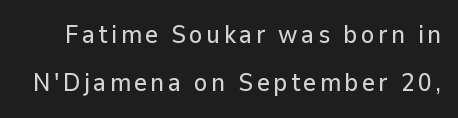
Q: Is the text italic (slanted)? A: No, it is upright.
Q: Is the text underlined? A: No.
Q: Is the spacing between lines tight, normal or loose? A: Loose.
